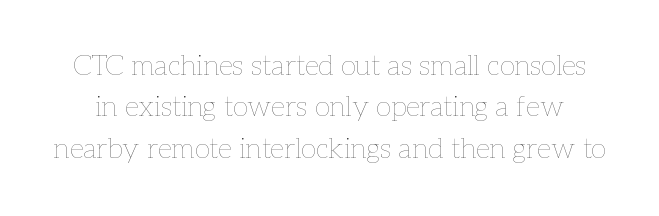
The vertical gap from one line to the next is medium. A bare baseline throughout the passage. Varying glyph widths throughout — classic text-font behaviour. No extra ink here — the face is not bold. This sample uses an upright cut, with every glyph sitting square on the baseline.
